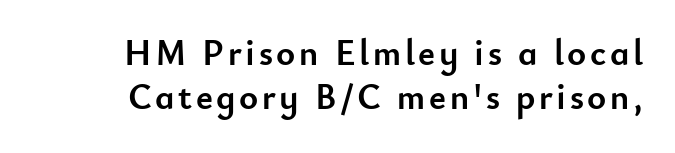
The rendering anchors every line to the right-hand side. The strip under each line holds only bare page. The axis of the letterforms is exactly vertical. Each letter keeps its own natural width here, so spacing adapts to shape. Look at the stroke-to-counter ratio: heavy, a bold.
